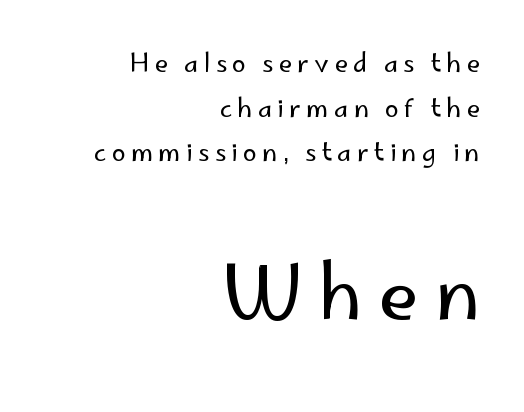
{"serif": "no", "italic": "no", "bold": "no", "weight": "regular", "width": "normal", "stroke_contrast": "low", "x_height": "small", "monospaced": "no", "underline": "no", "align": "right", "line_spacing_ratio": 1.79, "letter_spacing": "wide", "letter_spacing_em": 0.21, "larger_block": "second", "size_ratio": 2.96, "glyph_px": 74}
